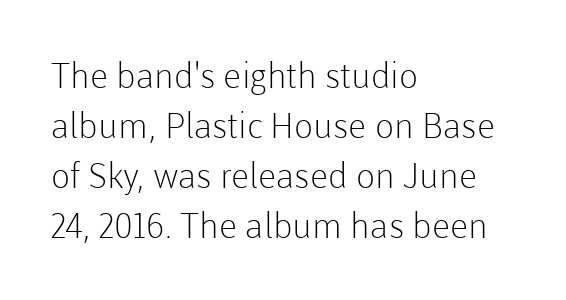
{"serif": "no", "italic": "no", "bold": "no", "weight": "light", "width": "normal", "stroke_contrast": "low", "x_height": "medium", "monospaced": "no", "underline": "no", "align": "left", "line_spacing": "normal", "line_spacing_ratio": 1.43, "letter_spacing": "normal", "letter_spacing_em": 0.0, "glyph_px": 35}
